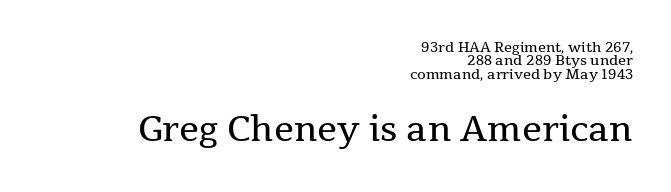
The image shows 35 px regular-weight serif type, upright; set right-aligned, tight line spacing (0.95x), normal letter spacing, not underlined; the second (bottom) block is 2.5x larger; medium stroke contrast and a medium x-height.
